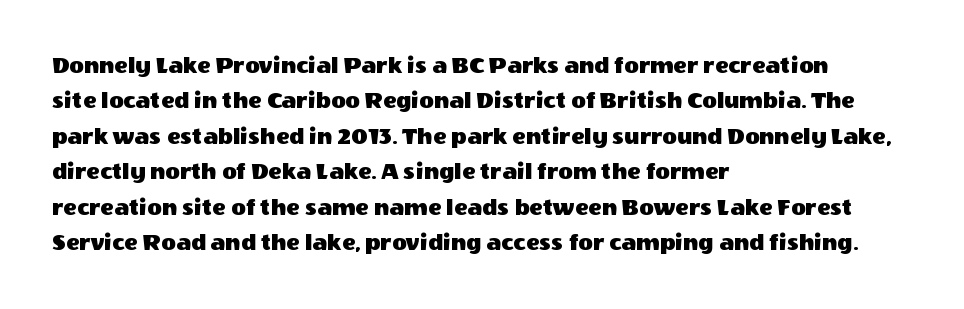
The image shows 25 px text type, upright; set left-aligned, normal line spacing (1.42x), normal letter spacing, not underlined.
